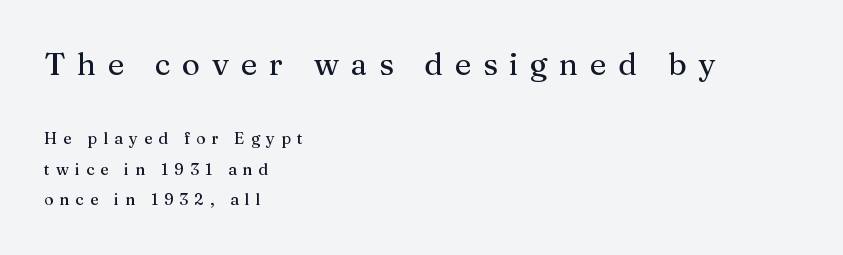
The image shows 31 px serif type, upright; set left-aligned, loose line spacing (1.91x), unusually wide letter spacing (+0.38 em), not underlined; the first (top) block is 1.94x larger; medium stroke contrast and a medium x-height.
